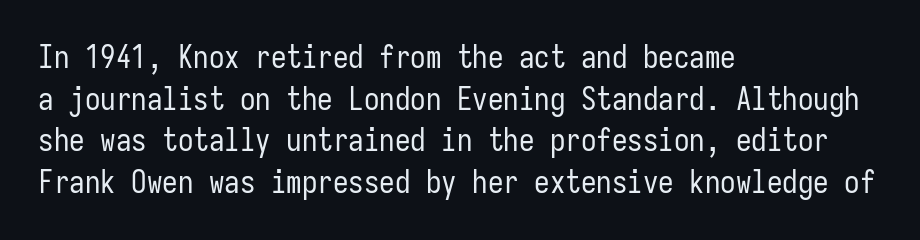
Q: Is the text bold? A: No.
Q: Is the text italic (slanted)? A: No, it is upright.
Q: Is the typeface a serif or a sans-serif typeface? A: Sans-serif.
Q: Is the text underlined? A: No.
Q: How is the paragraph aligned? A: Left-aligned.
Q: Is the spacing between letters normal or unusually wide? A: Normal.
Q: Is the spacing between lines tight, normal or loose? A: Normal.
Q: Width (condensed, normal, or wide)? A: Condensed.
Q: Stroke contrast? A: Low.
Q: x-height? A: Medium.
Q: Monospaced? A: Yes.
